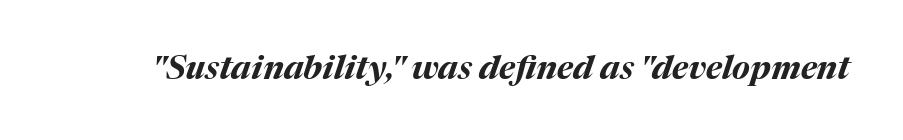
The image shows 33 px bold type, italic (leaning right); set normal letter spacing, not underlined; medium stroke contrast and a medium x-height.
